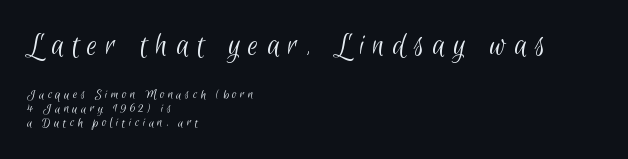
The image shows 33 px light, condensed sans-serif type; set left-aligned, tight line spacing (1.0x), unusually wide letter spacing (+0.25 em), not underlined; the first (top) block is 2.36x larger; low stroke contrast and a small x-height.
